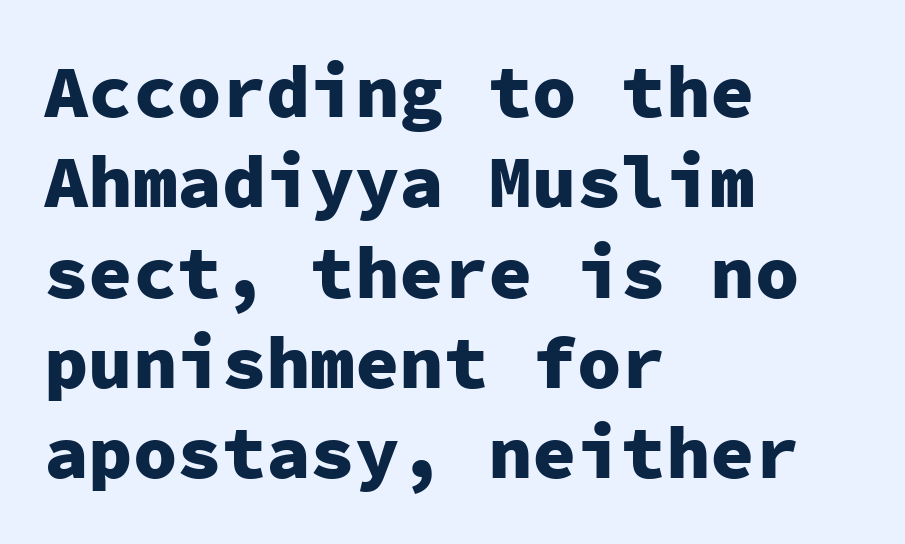
{"serif": "no", "italic": "no", "bold": "yes", "weight": "heavy", "width": "normal", "stroke_contrast": "low", "x_height": "medium", "monospaced": "yes", "underline": "no", "align": "left", "line_spacing_ratio": 1.22, "letter_spacing": "normal", "letter_spacing_em": 0.0, "glyph_px": 74}
